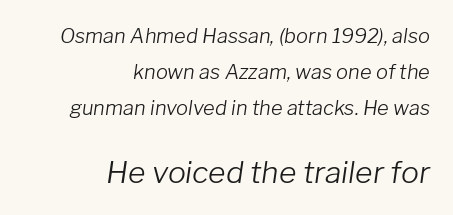
The image shows 30 px light type, italic (leaning right); set right-aligned, line spacing 1.79x, normal letter spacing, not underlined; the second (bottom) block is 1.5x larger; low stroke contrast and a medium x-height.
